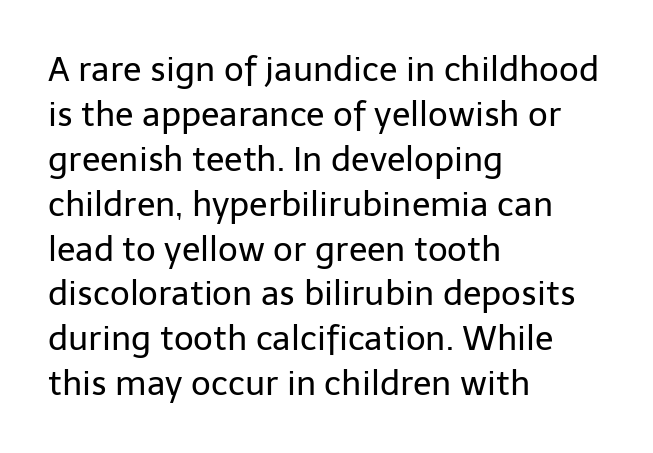
{"serif": "no", "italic": "no", "bold": "no", "weight": "regular", "width": "normal", "stroke_contrast": "low", "x_height": "medium", "monospaced": "no", "underline": "no", "align": "left", "line_spacing": "normal", "line_spacing_ratio": 1.32, "letter_spacing": "normal", "letter_spacing_em": 0.0, "glyph_px": 34}
